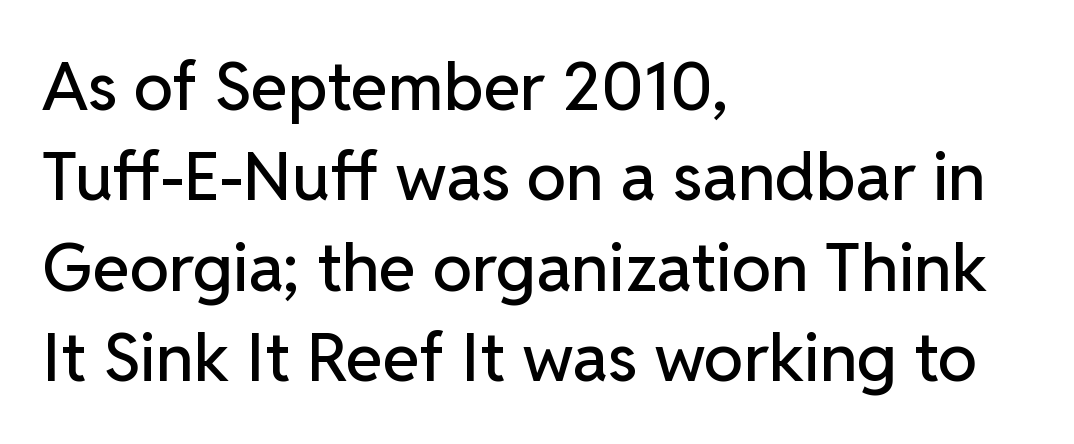
{"serif": "no", "italic": "no", "width": "normal", "stroke_contrast": "low", "x_height": "medium", "monospaced": "no", "underline": "no", "align": "left", "line_spacing": "normal", "line_spacing_ratio": 1.35, "letter_spacing": "normal", "letter_spacing_em": 0.0, "glyph_px": 67}
